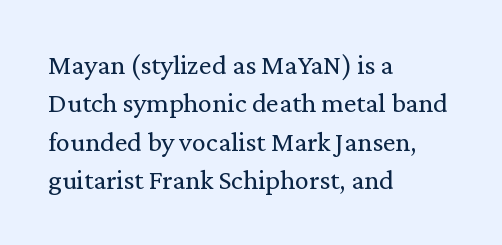
{"serif": "yes", "italic": "no", "bold": "no", "weight": "regular", "width": "normal", "stroke_contrast": "low", "x_height": "medium", "monospaced": "no", "underline": "no", "align": "left", "line_spacing": "normal", "line_spacing_ratio": 1.37, "letter_spacing": "normal", "letter_spacing_em": 0.0, "glyph_px": 28}
